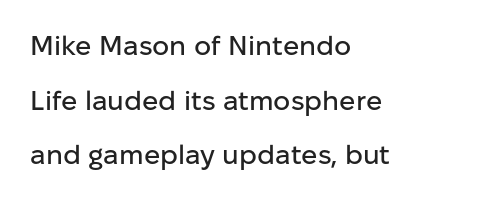
{"italic": "no", "underline": "no", "align": "left", "line_spacing": "loose", "line_spacing_ratio": 2.02, "letter_spacing": "normal", "letter_spacing_em": 0.0, "glyph_px": 27}
